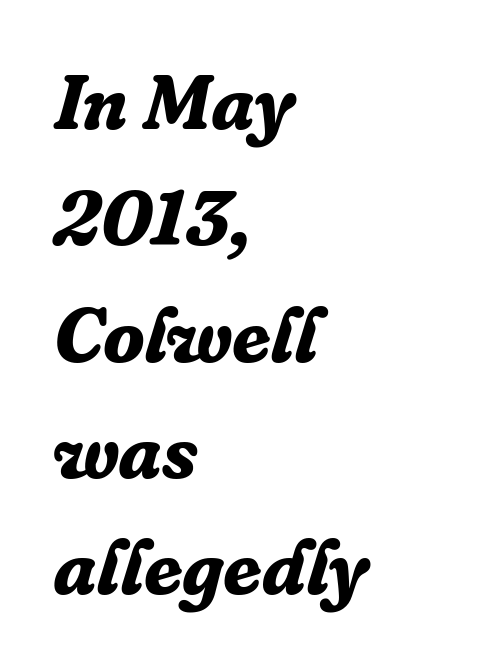
The image shows 77 px bold serif type, italic (leaning right); set left-aligned, normal line spacing (1.51x), normal letter spacing, not underlined; low stroke contrast and a medium x-height.
